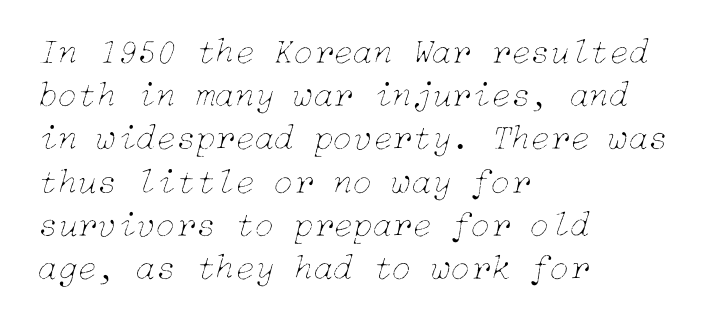
The words here are not underlined. Look at the tracking — it's just the regular setting, nothing added. When letters slant like this, we call the style italic. On a weight scale, this lands at 450 or below. Horizontal alignment here is leftward, the default for most running prose.
